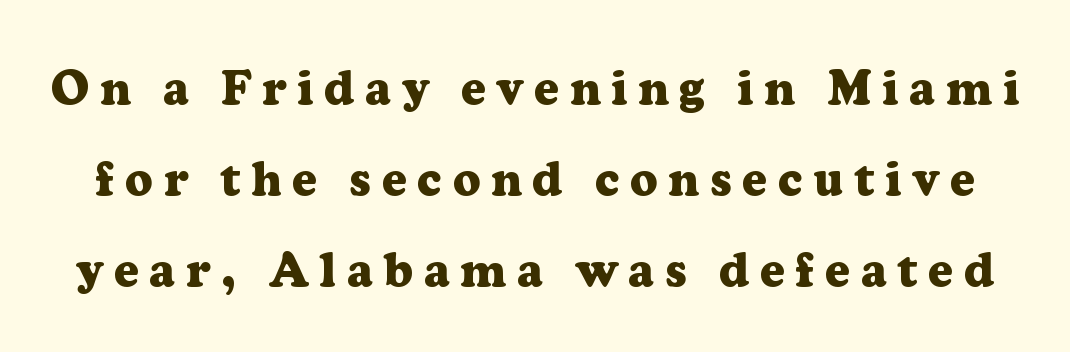
What kind of face is this? One with serifs. Bold? Absolutely — the strokes are thick and heavy. In terms of posture, this sample is upright. Students, observe: this is what heavily led, spacious text looks like. Rule under the text: the space is simply empty.
